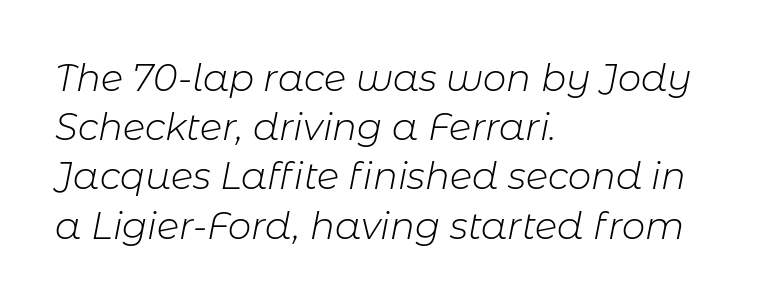
The image shows 37 px light type, italic (leaning right); set left-aligned, normal line spacing (1.33x), normal letter spacing, not underlined; low stroke contrast and a medium x-height.
